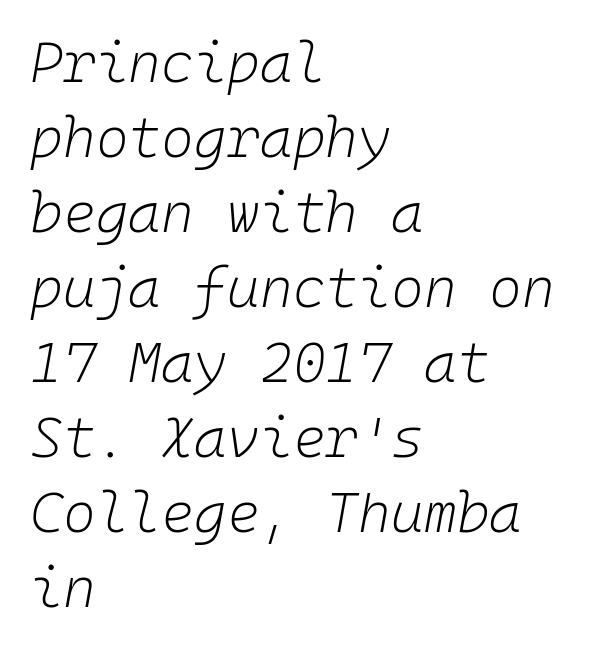
{"italic": "yes", "lean": "right", "slant_degrees": 10, "bold": "no", "weight": "light", "width": "normal", "stroke_contrast": "low", "x_height": "medium", "monospaced": "yes", "underline": "no", "align": "left", "line_spacing": "normal", "line_spacing_ratio": 1.34, "letter_spacing": "normal", "letter_spacing_em": 0.0, "glyph_px": 56}
